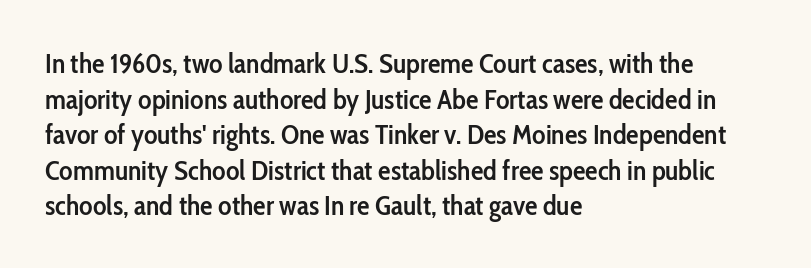
The image shows 28 px semibold, condensed sans-serif type, upright; set left-aligned, normal line spacing (1.27x), normal letter spacing, not underlined; low stroke contrast and a medium x-height.
